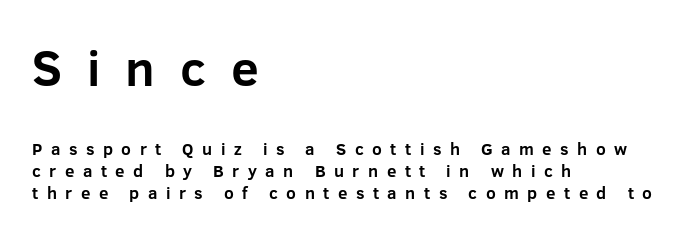
Q: Is the text bold? A: Yes.
Q: Is the text italic (slanted)? A: No, it is upright.
Q: Is the typeface a serif or a sans-serif typeface? A: Sans-serif.
Q: Is the text underlined? A: No.
Q: How is the paragraph aligned? A: Left-aligned.
Q: Is the spacing between letters normal or unusually wide? A: Unusually wide.
Q: Is the spacing between lines tight, normal or loose? A: Normal.
Q: Which block of text is set in a larger size, the first (top) or the second (bottom)? A: The first (top) one.
Q: Width (condensed, normal, or wide)? A: Normal.
Q: Stroke contrast? A: Low.
Q: x-height? A: Medium.
Q: Monospaced? A: No.
